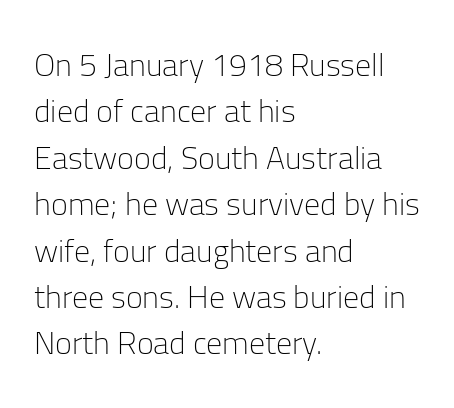
Q: Is the text bold? A: No.
Q: Is the text italic (slanted)? A: No, it is upright.
Q: Is the typeface a serif or a sans-serif typeface? A: Sans-serif.
Q: Is the text underlined? A: No.
Q: How is the paragraph aligned? A: Left-aligned.
Q: Is the spacing between letters normal or unusually wide? A: Normal.
Q: Is the spacing between lines tight, normal or loose? A: Normal.
Q: Width (condensed, normal, or wide)? A: Normal.
Q: Stroke contrast? A: Low.
Q: x-height? A: Medium.
Q: Monospaced? A: No.
